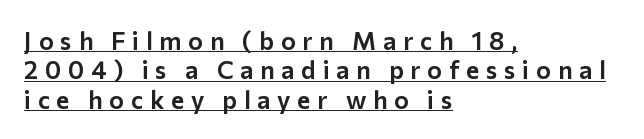
In designer terms, the underline attribute is active on this setting. A typesetter would mark this as roman, not italic. This rendering widens character spacing well past its baseline value. Reading down the block, your eye returns to a fixed left position each line.
